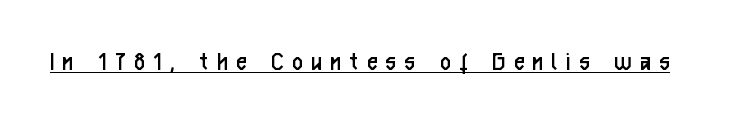
The image shows 28 px regular-weight, condensed sans-serif type, upright; set unusually wide letter spacing (+0.32 em), underlined; low stroke contrast and a medium x-height.
